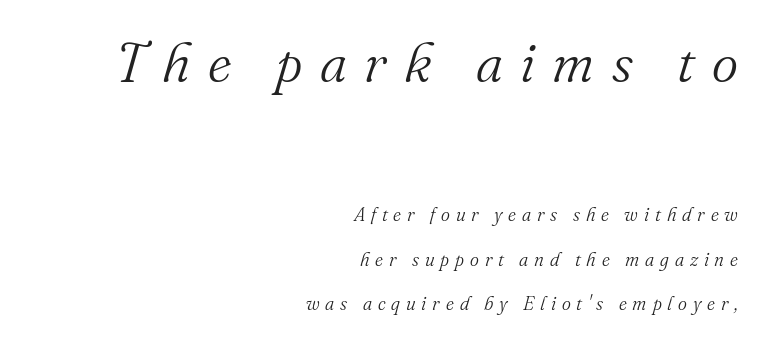
Q: Is the text bold? A: No.
Q: Is the text italic (slanted)? A: Yes, it leans right by about 16 degrees.
Q: Is the typeface a serif or a sans-serif typeface? A: Serif.
Q: Is the text underlined? A: No.
Q: How is the paragraph aligned? A: Right-aligned.
Q: Is the spacing between letters normal or unusually wide? A: Unusually wide.
Q: Is the spacing between lines tight, normal or loose? A: Loose.
Q: Which block of text is set in a larger size, the first (top) or the second (bottom)? A: The first (top) one.
Q: Width (condensed, normal, or wide)? A: Normal.
Q: Stroke contrast? A: Medium.
Q: x-height? A: Small.
Q: Monospaced? A: No.
